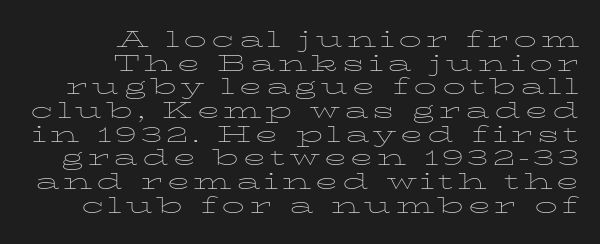
Q: Is the text bold? A: No.
Q: Is the text italic (slanted)? A: No, it is upright.
Q: Is the text underlined? A: No.
Q: How is the paragraph aligned? A: Right-aligned.
Q: Is the spacing between lines tight, normal or loose? A: Tight.
